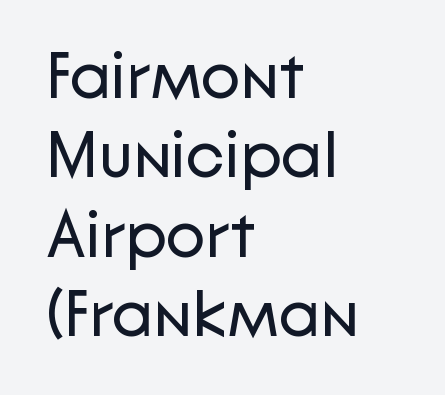
The image shows 65 px regular-weight sans-serif type, upright; set left-aligned, line spacing 1.22x, normal letter spacing, not underlined; low stroke contrast and a medium x-height.
